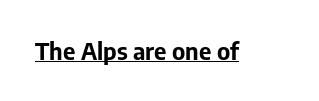
Students, observe the line beneath the letters — that is underlining. Upright lettering throughout. Summary of weight: heavy, a full bold. Here the glyphs are tracked normally, forming tight word shapes.
